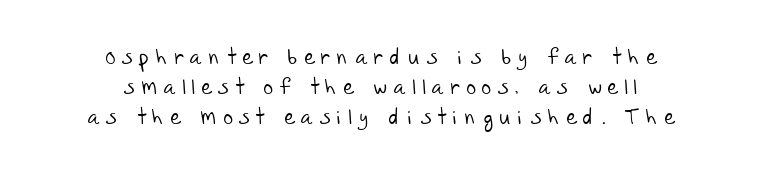
The image shows 21 px text type; set centered, normal line spacing (1.42x), unusually wide letter spacing (+0.32 em), not underlined.
